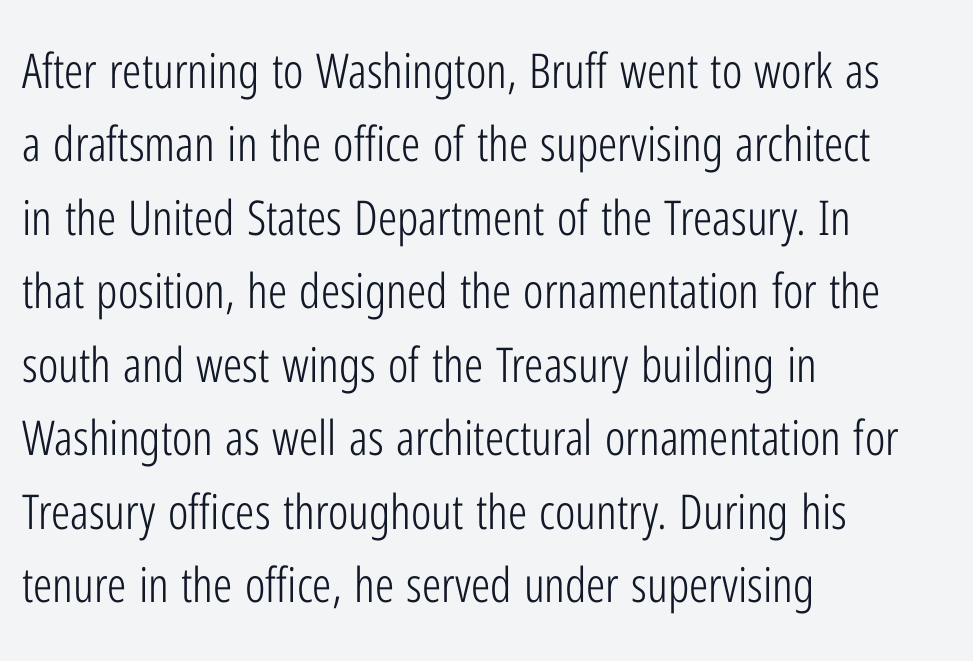
Q: Is the text bold? A: No.
Q: Is the text italic (slanted)? A: No, it is upright.
Q: Is the typeface a serif or a sans-serif typeface? A: Sans-serif.
Q: Is the text underlined? A: No.
Q: How is the paragraph aligned? A: Left-aligned.
Q: Is the spacing between letters normal or unusually wide? A: Normal.
Q: Is the spacing between lines tight, normal or loose? A: Normal.
Q: Width (condensed, normal, or wide)? A: Condensed.
Q: Stroke contrast? A: Low.
Q: x-height? A: Medium.
Q: Monospaced? A: No.
